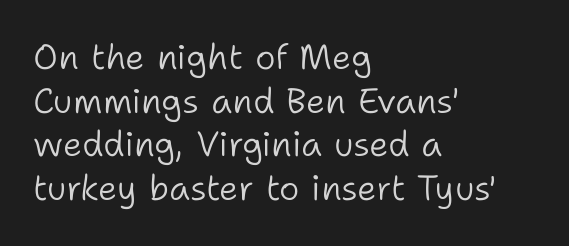
{"serif": "no", "italic": "no", "bold": "no", "weight": "light", "width": "normal", "stroke_contrast": "low", "x_height": "medium", "monospaced": "no", "underline": "no", "align": "left", "line_spacing": "normal", "line_spacing_ratio": 1.25, "letter_spacing": "normal", "letter_spacing_em": 0.0, "glyph_px": 35}
